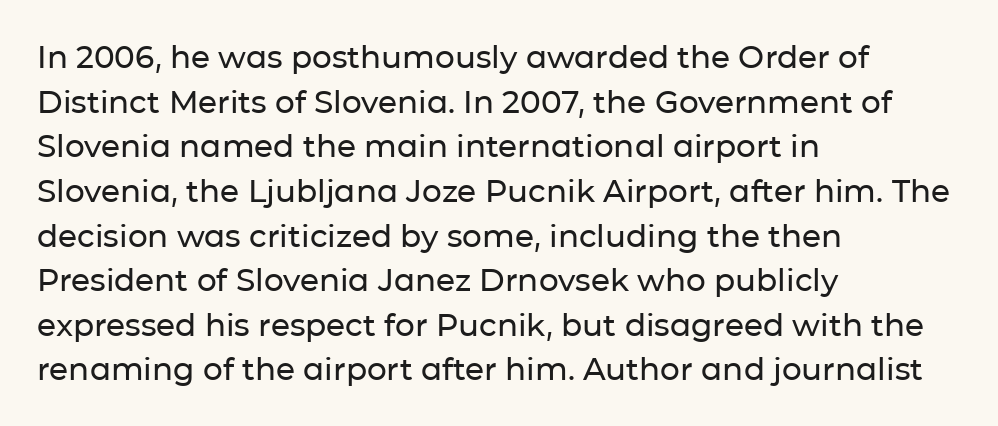
Each word holds together tightly as a unit, with standard inter-letter gaps. The face used here is proportionally spaced, like ordinary book or web type. The typesetter chose a ragged-right arrangement here. The designer left line spacing at the default. Type without underlining.
